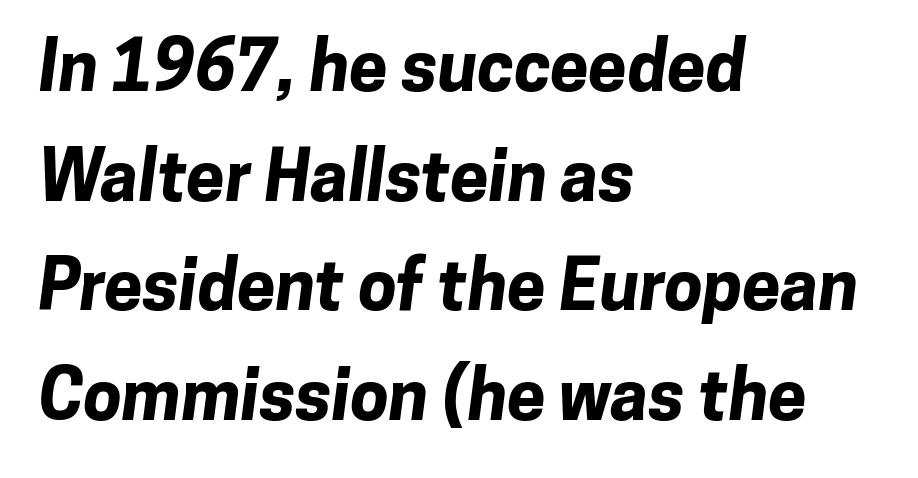
A normal amount of white space separates one row of letters from the next. Each glyph is drawn with heavy, bold strokes. Leftover space on each line is placed entirely after the last word. Is this a fixed-width face? No — the glyphs have proportional, varying widths.
